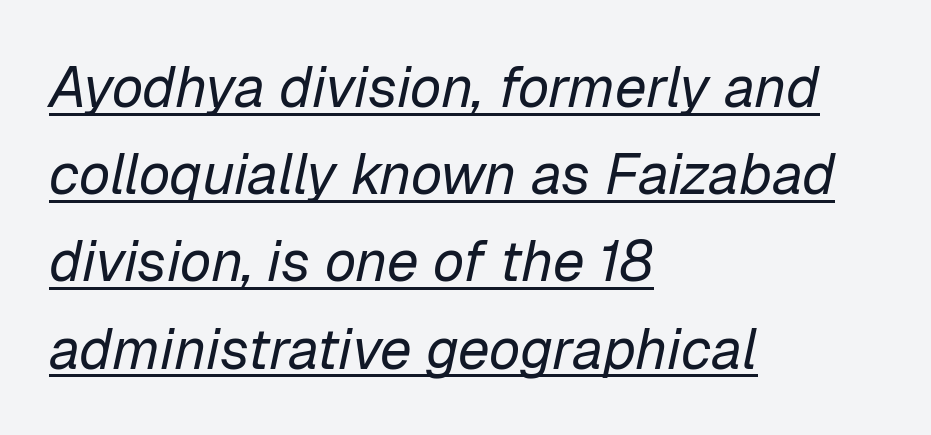
The image shows 57 px regular-weight type, italic (leaning right); set left-aligned, normal line spacing (1.53x), normal letter spacing, underlined; low stroke contrast and a medium x-height.
